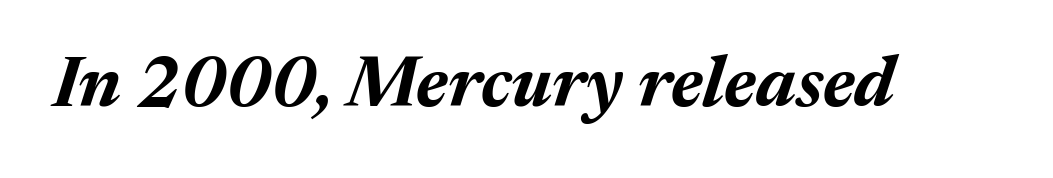
Q: Is the text bold? A: Yes.
Q: Is the text italic (slanted)? A: Yes, it leans right by about 17 degrees.
Q: Is the text underlined? A: No.
Q: Is the spacing between letters normal or unusually wide? A: Normal.
Q: Width (condensed, normal, or wide)? A: Normal.
Q: Stroke contrast? A: Medium.
Q: x-height? A: Medium.
Q: Monospaced? A: No.
